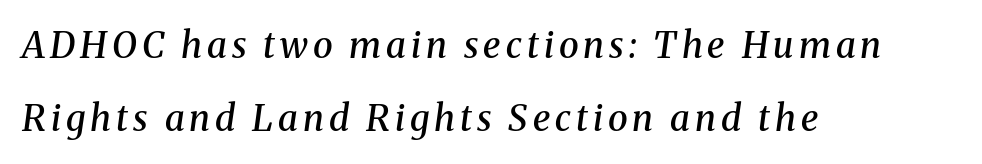
Which margin do the lines hug? The left one — the right edge is uneven. The passage shown is semibold, sitting just below true bold. Compared with typical paragraphs, the rows here are farther apart. Type style note: has serifs.
